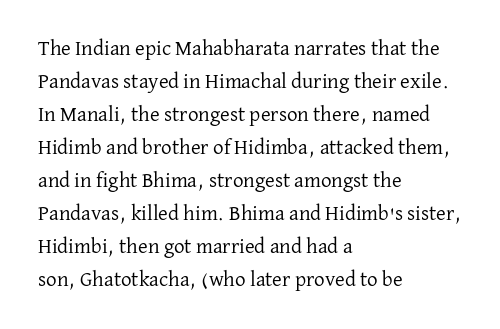
Q: Is the text bold? A: No.
Q: Is the text italic (slanted)? A: No, it is upright.
Q: Is the text underlined? A: No.
Q: How is the paragraph aligned? A: Left-aligned.
Q: Is the spacing between letters normal or unusually wide? A: Normal.
Q: Is the spacing between lines tight, normal or loose? A: Normal.
